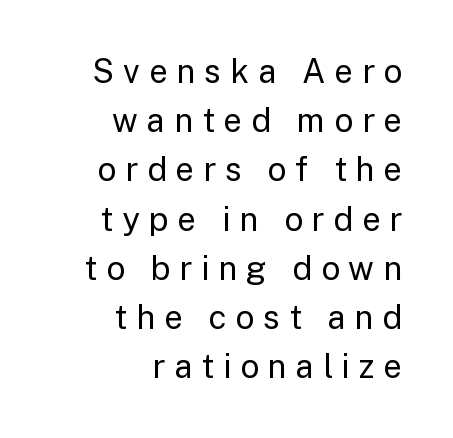
Q: Is the text bold? A: No.
Q: Is the text italic (slanted)? A: No, it is upright.
Q: Is the typeface a serif or a sans-serif typeface? A: Sans-serif.
Q: Is the text underlined? A: No.
Q: How is the paragraph aligned? A: Right-aligned.
Q: Is the spacing between letters normal or unusually wide? A: Unusually wide.
Q: Is the spacing between lines tight, normal or loose? A: Normal.
Q: Width (condensed, normal, or wide)? A: Normal.
Q: Stroke contrast? A: Low.
Q: x-height? A: Medium.
Q: Monospaced? A: No.
